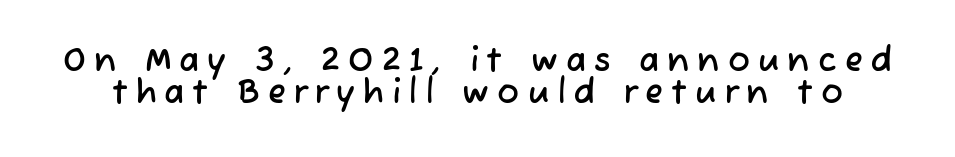
{"serif": "no", "width": "normal", "stroke_contrast": "low", "x_height": "medium", "monospaced": "no", "underline": "no", "line_spacing": "tight", "line_spacing_ratio": 0.97, "letter_spacing": "wide", "letter_spacing_em": 0.24, "glyph_px": 33}
